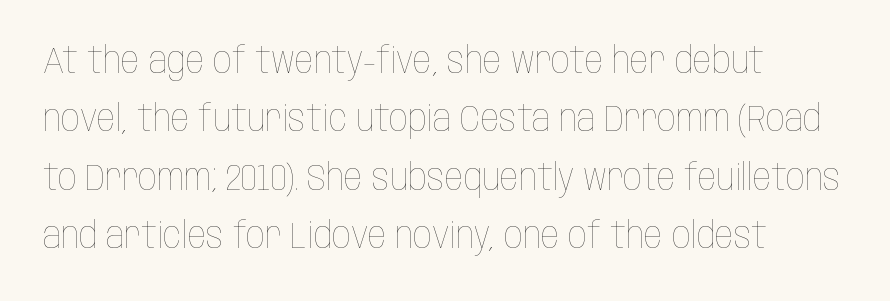
The image shows 37 px thin, condensed type, upright; set left-aligned, normal line spacing (1.58x), normal letter spacing, not underlined; low stroke contrast and a large x-height.
